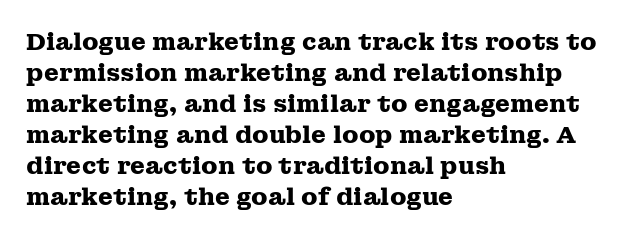
Q: Is the text bold? A: Yes.
Q: Is the text italic (slanted)? A: No, it is upright.
Q: Is the text underlined? A: No.
Q: How is the paragraph aligned? A: Left-aligned.
Q: Is the spacing between letters normal or unusually wide? A: Normal.
Q: Is the spacing between lines tight, normal or loose? A: Normal.
